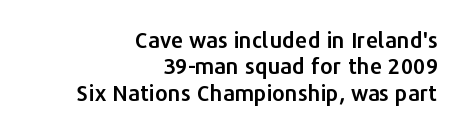
The image shows 22 px text type, upright; set right-aligned, line spacing 1.2x, normal letter spacing, not underlined.
